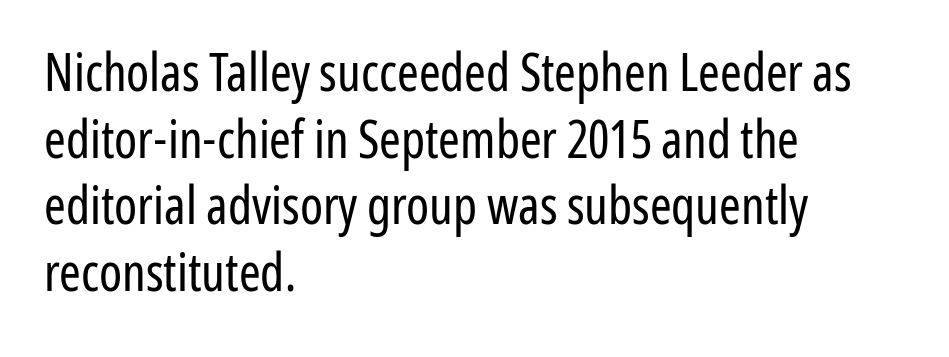
Q: Is the text bold? A: No.
Q: Is the text italic (slanted)? A: No, it is upright.
Q: Is the typeface a serif or a sans-serif typeface? A: Sans-serif.
Q: Is the text underlined? A: No.
Q: How is the paragraph aligned? A: Left-aligned.
Q: Is the spacing between letters normal or unusually wide? A: Normal.
Q: Is the spacing between lines tight, normal or loose? A: Normal.
Q: Width (condensed, normal, or wide)? A: Condensed.
Q: Stroke contrast? A: Low.
Q: x-height? A: Medium.
Q: Monospaced? A: No.
